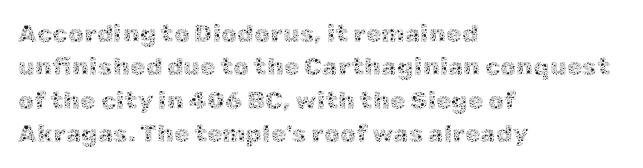
Notice how the stems are strictly vertical — no italics here. Clear beneath every line of the passage. Compared with typical paragraphs, the rows here are spaced about the same. The letters look calm and open, with moderate or lighter stems. Spacing between characters is what you'd get straight out of the box.
